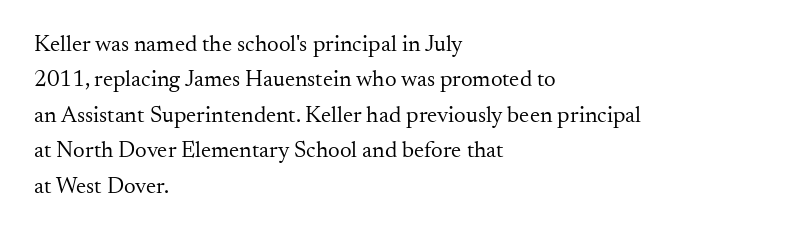
Q: Is the text bold? A: No.
Q: Is the text italic (slanted)? A: No, it is upright.
Q: Is the text underlined? A: No.
Q: How is the paragraph aligned? A: Left-aligned.
Q: Is the spacing between letters normal or unusually wide? A: Normal.
Q: Is the spacing between lines tight, normal or loose? A: Normal.
